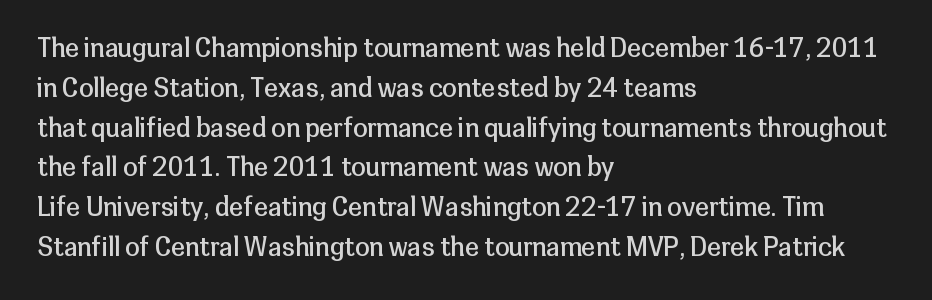
Q: Is the text bold? A: No.
Q: Is the text italic (slanted)? A: No, it is upright.
Q: Is the text underlined? A: No.
Q: How is the paragraph aligned? A: Left-aligned.
Q: Is the spacing between letters normal or unusually wide? A: Normal.
Q: Is the spacing between lines tight, normal or loose? A: Normal.
